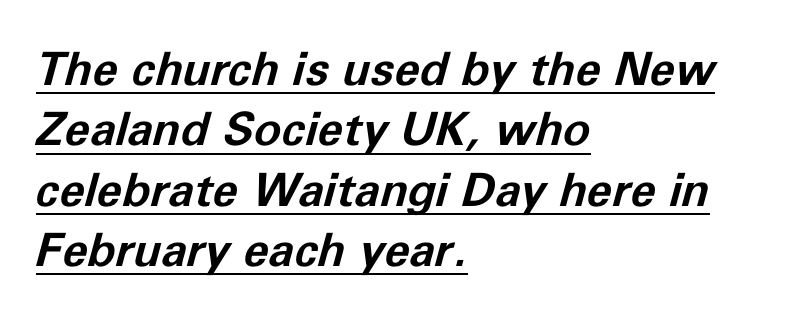
{"italic": "yes", "lean": "right", "slant_degrees": 11, "bold": "yes", "weight": "bold", "width": "normal", "stroke_contrast": "low", "x_height": "medium", "monospaced": "no", "underline": "yes", "align": "left", "line_spacing": "normal", "line_spacing_ratio": 1.31, "letter_spacing": "normal", "letter_spacing_em": 0.0, "glyph_px": 46}
